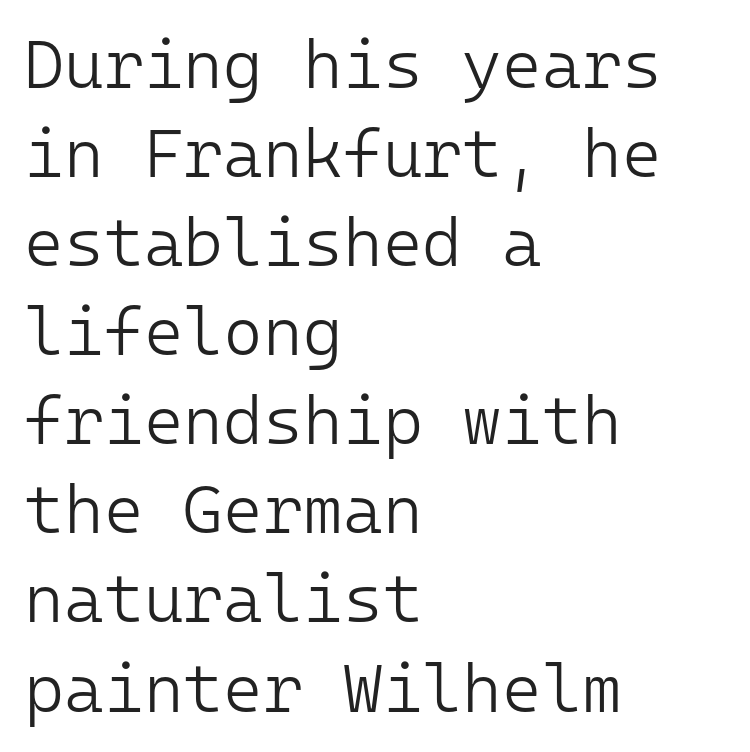
{"serif": "no", "italic": "no", "bold": "no", "weight": "light", "width": "normal", "stroke_contrast": "low", "x_height": "medium", "monospaced": "yes", "underline": "no", "align": "left", "line_spacing": "normal", "line_spacing_ratio": 1.31, "letter_spacing": "normal", "letter_spacing_em": 0.0, "glyph_px": 68}
